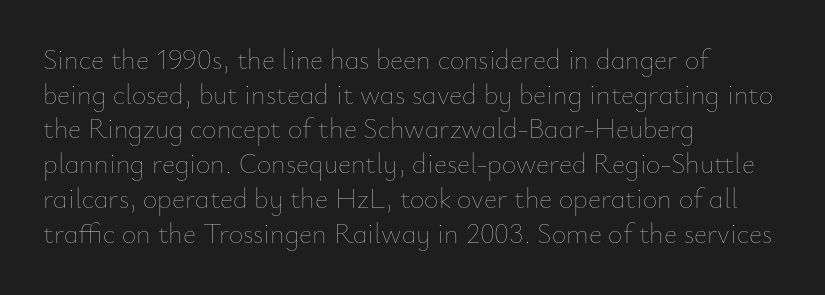
The image shows 28 px thin type, upright; set left-aligned, line spacing 1.24x, normal letter spacing, not underlined; low stroke contrast and a small x-height.
